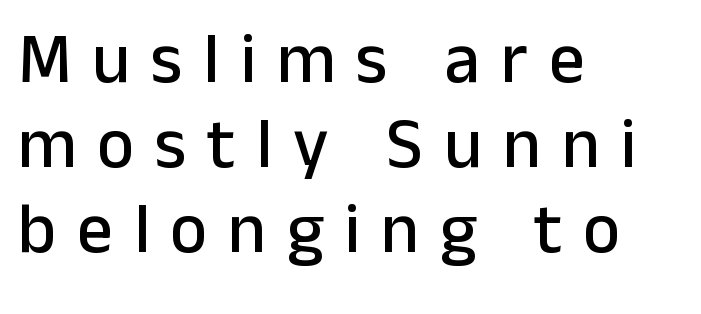
{"serif": "no", "italic": "no", "width": "normal", "stroke_contrast": "low", "x_height": "medium", "monospaced": "no", "underline": "no", "align": "left", "line_spacing_ratio": 1.2, "letter_spacing": "wide", "letter_spacing_em": 0.29, "glyph_px": 71}
